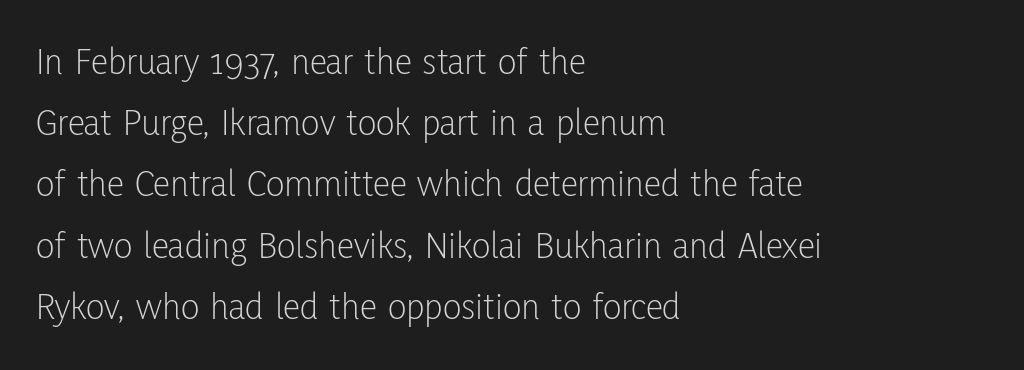
The image shows 39 px light, condensed sans-serif type, upright; set left-aligned, normal line spacing (1.57x), normal letter spacing, not underlined; low stroke contrast and a medium x-height.
